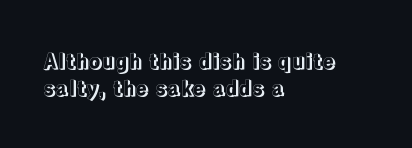
The letters stand straight up with perfectly vertical stems. Tracking here is standard; glyphs follow each other at the usual distance. Whoever set this chose a conventional vertical rhythm. The paragraph has a hard left edge and a soft right edge. Has an underline been added? It has not.
